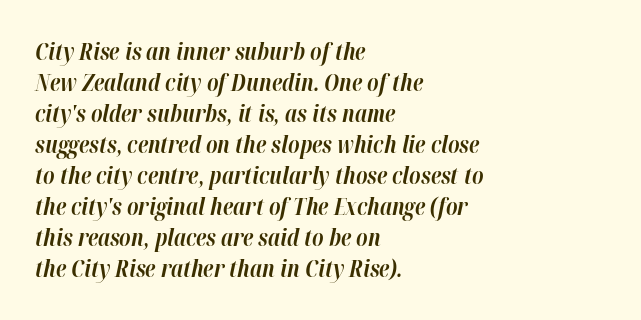
{"italic": "yes", "lean": "right", "slant_degrees": 12, "bold": "yes", "underline": "no", "align": "left", "line_spacing": "normal", "line_spacing_ratio": 1.35, "letter_spacing": "normal", "letter_spacing_em": 0.0, "glyph_px": 23}
